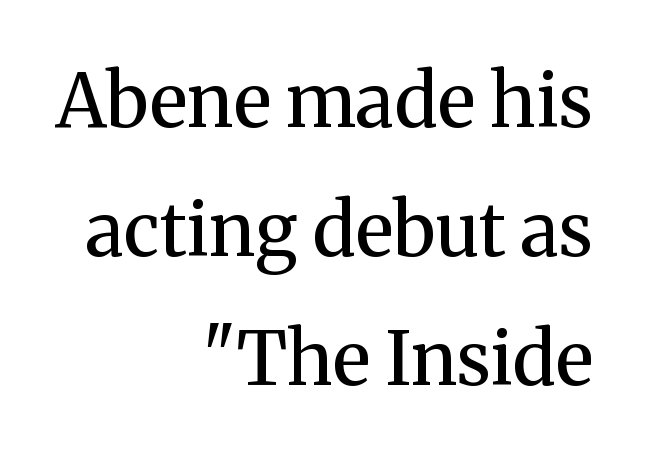
{"serif": "yes", "italic": "no", "bold": "no", "weight": "regular", "width": "normal", "stroke_contrast": "medium", "x_height": "medium", "monospaced": "no", "underline": "no", "align": "right", "line_spacing_ratio": 1.74, "letter_spacing": "normal", "letter_spacing_em": 0.0, "glyph_px": 74}
